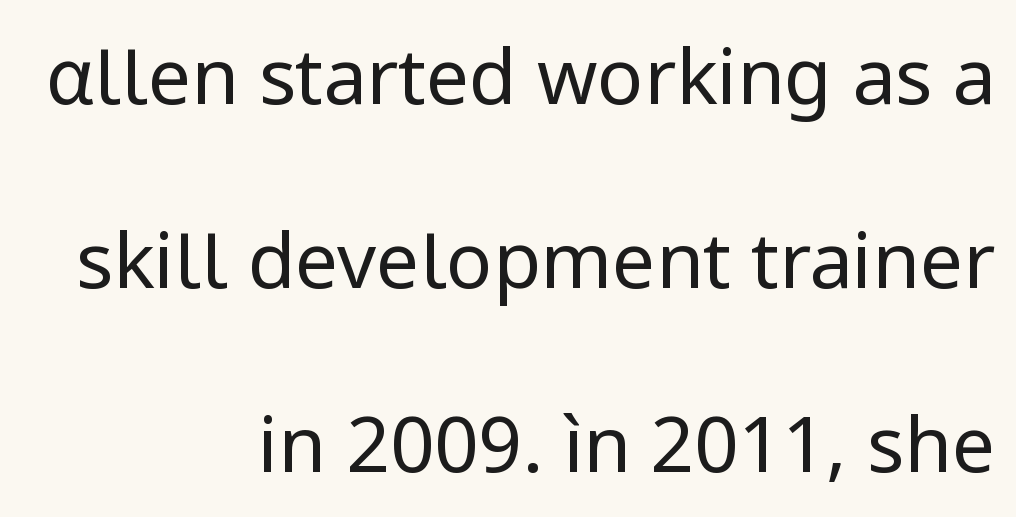
Q: Is the text bold? A: No.
Q: Is the text italic (slanted)? A: No, it is upright.
Q: Is the typeface a serif or a sans-serif typeface? A: Sans-serif.
Q: Is the text underlined? A: No.
Q: How is the paragraph aligned? A: Right-aligned.
Q: Is the spacing between letters normal or unusually wide? A: Normal.
Q: Is the spacing between lines tight, normal or loose? A: Loose.
Q: Width (condensed, normal, or wide)? A: Normal.
Q: Stroke contrast? A: Low.
Q: x-height? A: Medium.
Q: Monospaced? A: No.
